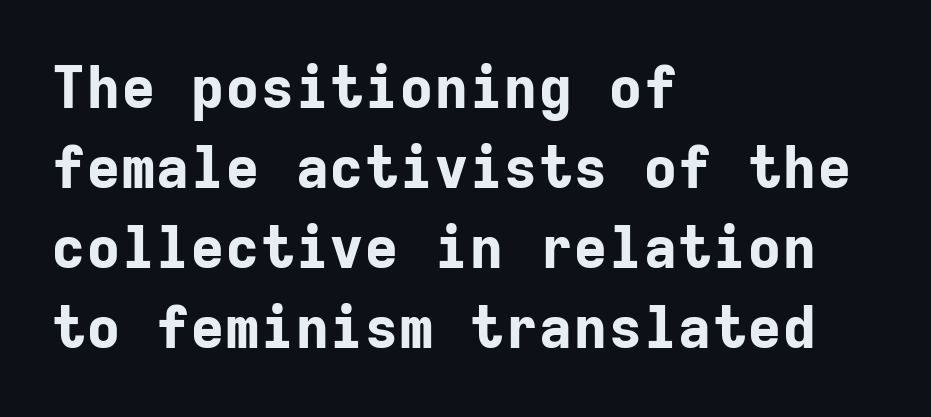
Q: Is the text bold? A: Yes.
Q: Is the text italic (slanted)? A: No, it is upright.
Q: Is the typeface a serif or a sans-serif typeface? A: Sans-serif.
Q: Is the text underlined? A: No.
Q: How is the paragraph aligned? A: Left-aligned.
Q: Is the spacing between letters normal or unusually wide? A: Normal.
Q: Is the spacing between lines tight, normal or loose? A: Normal.
Q: Width (condensed, normal, or wide)? A: Normal.
Q: Stroke contrast? A: Low.
Q: x-height? A: Medium.
Q: Monospaced? A: Yes.
